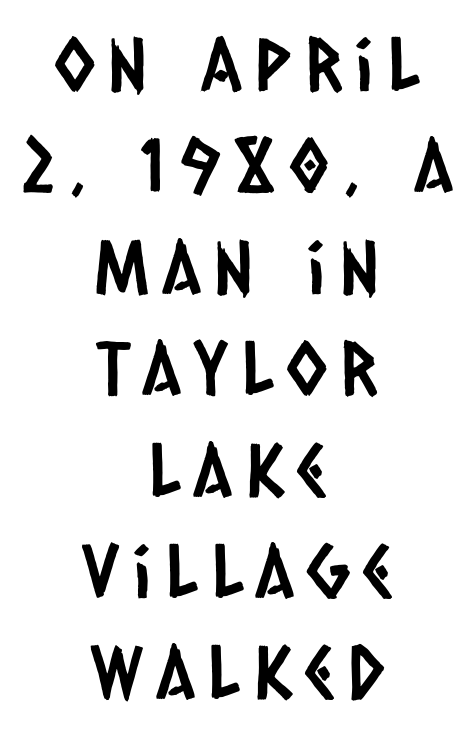
The image shows 74 px condensed sans-serif type; set centered, normal line spacing (1.37x), not underlined; low stroke contrast and a large x-height.
